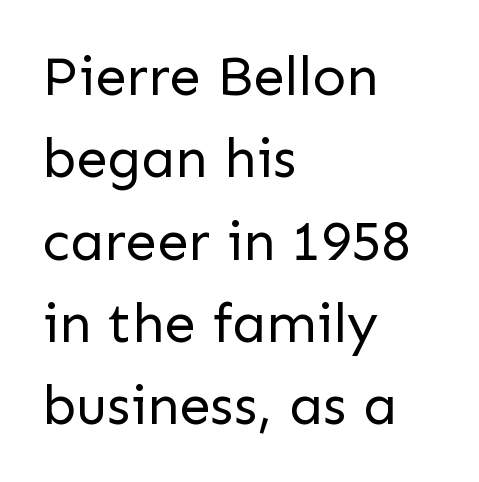
Q: Is the text bold? A: No.
Q: Is the text italic (slanted)? A: No, it is upright.
Q: Is the typeface a serif or a sans-serif typeface? A: Sans-serif.
Q: Is the text underlined? A: No.
Q: How is the paragraph aligned? A: Left-aligned.
Q: Is the spacing between letters normal or unusually wide? A: Normal.
Q: Is the spacing between lines tight, normal or loose? A: Normal.
Q: Width (condensed, normal, or wide)? A: Normal.
Q: Stroke contrast? A: Low.
Q: x-height? A: Medium.
Q: Monospaced? A: No.
